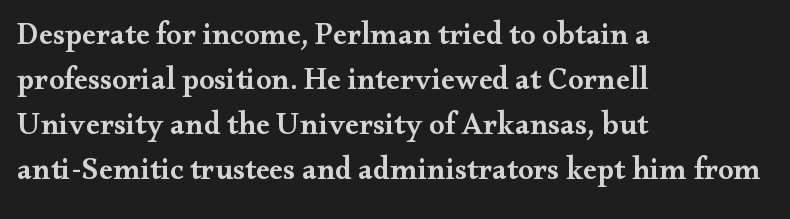
{"serif": "yes", "italic": "no", "bold": "semi", "weight": "semibold", "width": "wide", "stroke_contrast": "medium", "x_height": "small", "monospaced": "no", "underline": "no", "align": "left", "line_spacing": "normal", "line_spacing_ratio": 1.45, "letter_spacing": "normal", "letter_spacing_em": 0.0, "glyph_px": 31}
